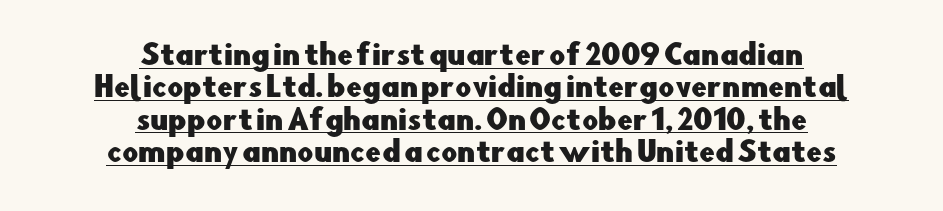
The image shows 28 px sans-serif type, upright; set centered, line spacing 1.16x, normal letter spacing, underlined; low stroke contrast and a small x-height.
